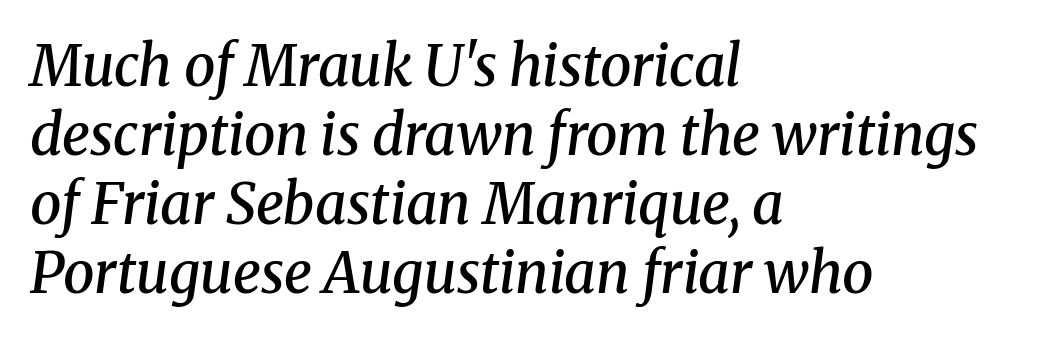
{"serif": "yes", "italic": "yes", "lean": "right", "slant_degrees": 8, "bold": "semi", "weight": "semibold", "width": "normal", "stroke_contrast": "medium", "x_height": "medium", "monospaced": "no", "underline": "no", "align": "left", "line_spacing_ratio": 1.23, "letter_spacing": "normal", "letter_spacing_em": 0.0, "glyph_px": 56}
